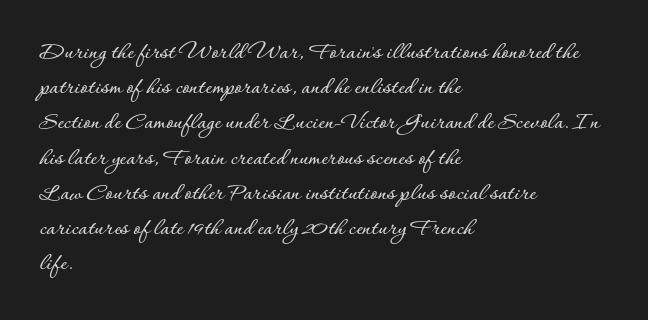
The image shows 25 px text type; set left-aligned, normal line spacing (1.41x), normal letter spacing, not underlined.
